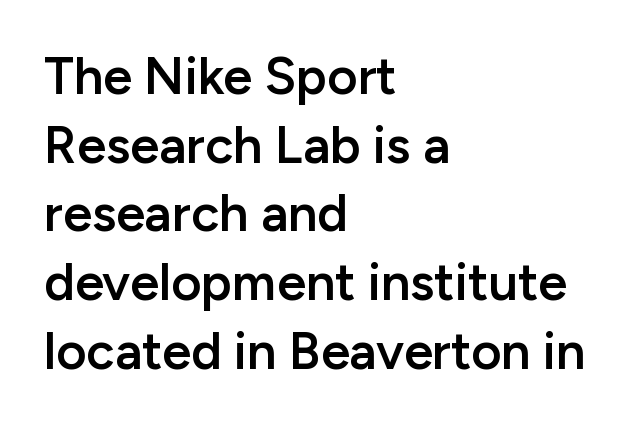
{"serif": "no", "italic": "no", "bold": "semi", "weight": "semibold", "width": "normal", "stroke_contrast": "low", "x_height": "medium", "monospaced": "no", "underline": "no", "align": "left", "line_spacing": "normal", "line_spacing_ratio": 1.32, "letter_spacing": "normal", "letter_spacing_em": 0.0, "glyph_px": 52}
